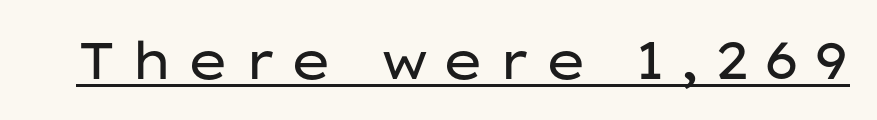
Unlike italic type, these characters show no tilt at all. The letters advance in unequal steps, a hallmark of proportional type. Observe the wide spacing: letters keep a clear distance from each other. Heft: none added — not bold. The typeface chosen for these lines omits serifs.
